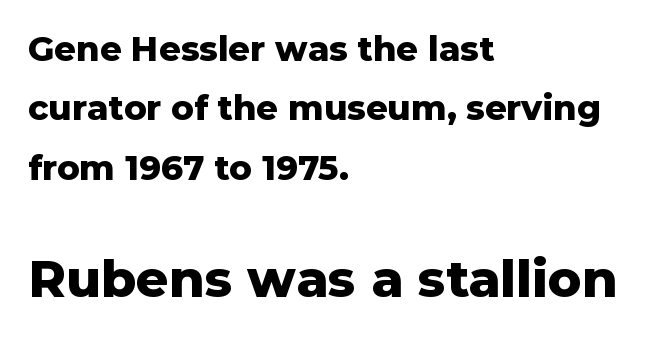
Reading top to bottom, the characters get bigger at the block break. The string is rendered with underlining switched off. Note the varied advance widths — an 'i' is clearly narrower than an 'm'. No feet cap the strokes, marking this as sans-serif type. Notice how thick the strokes are: this is what a full bold looks like. No italicization has been applied; the sample stays upright.
